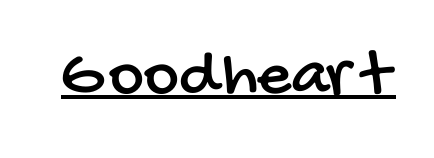
Serif or sans? Sans — the stroke terminals are bare. The rendering uses natural spacing where letterforms have individual widths. This sample uses plain, unmodified letter spacing. The lettering is marked with a stroke running underneath it.
